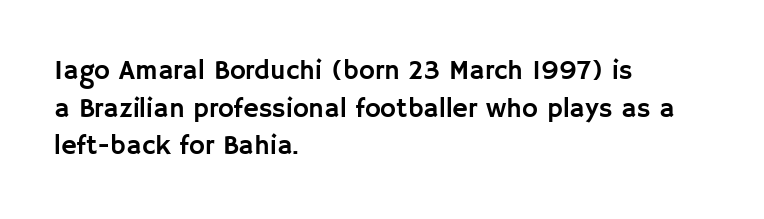
The image shows 27 px text type, upright; set left-aligned, normal line spacing (1.39x), normal letter spacing, not underlined.
